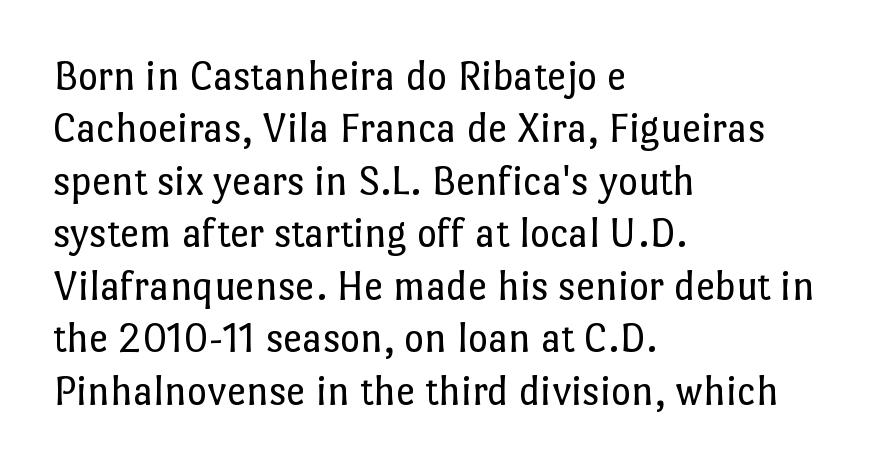
{"italic": "no", "bold": "no", "weight": "regular", "width": "normal", "stroke_contrast": "low", "x_height": "medium", "monospaced": "no", "underline": "no", "align": "left", "line_spacing_ratio": 1.22, "letter_spacing": "normal", "letter_spacing_em": 0.0, "glyph_px": 43}
